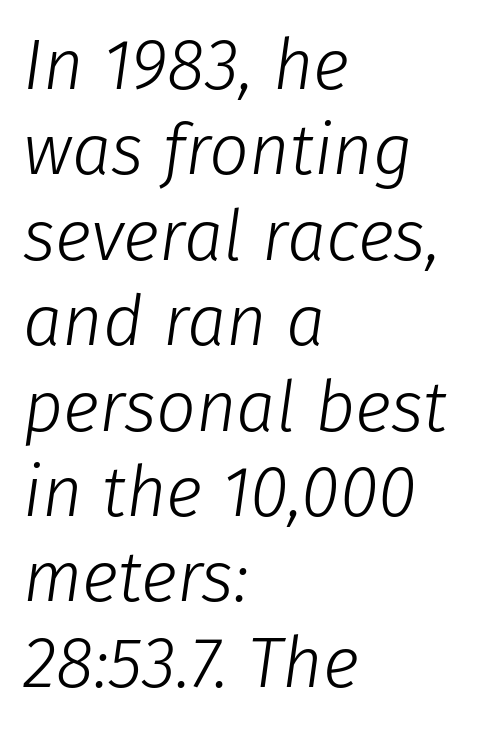
Q: Is the text bold? A: No.
Q: Is the text italic (slanted)? A: Yes, it leans right by about 8 degrees.
Q: Is the text underlined? A: No.
Q: How is the paragraph aligned? A: Left-aligned.
Q: Is the spacing between letters normal or unusually wide? A: Normal.
Q: Width (condensed, normal, or wide)? A: Normal.
Q: Stroke contrast? A: Low.
Q: x-height? A: Medium.
Q: Monospaced? A: No.
